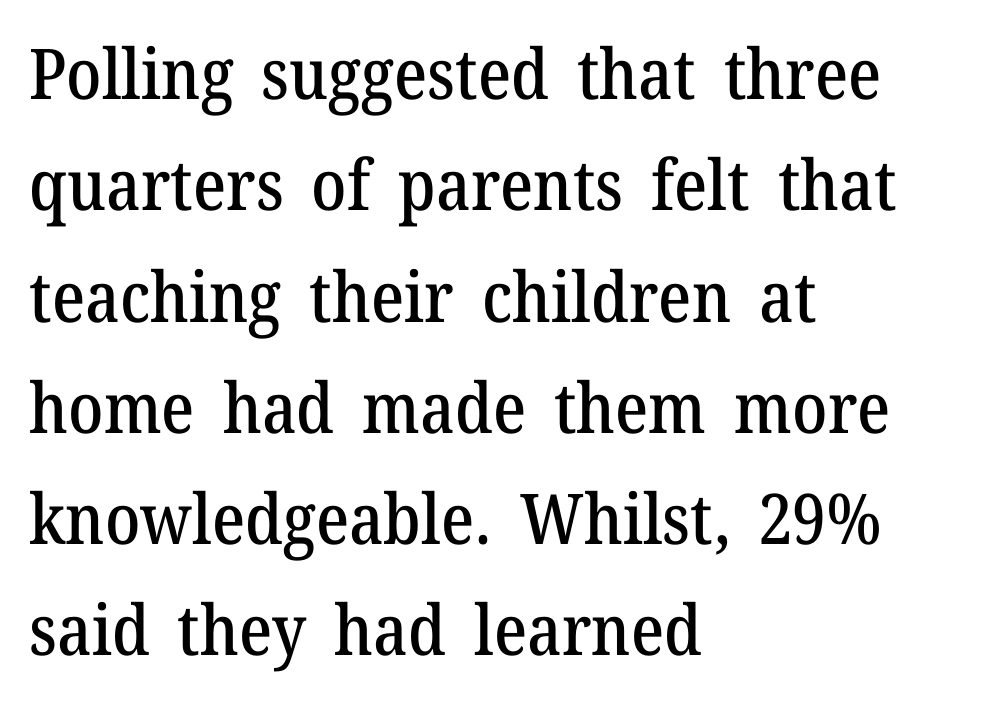
The letters stand straight up with perfectly vertical stems. The line texture is even and compact thanks to regular tracking. Has an underline been added? It has not. Examine the stroke ends and you'll spot serifs. In CSS terms this would be text-align: left.
